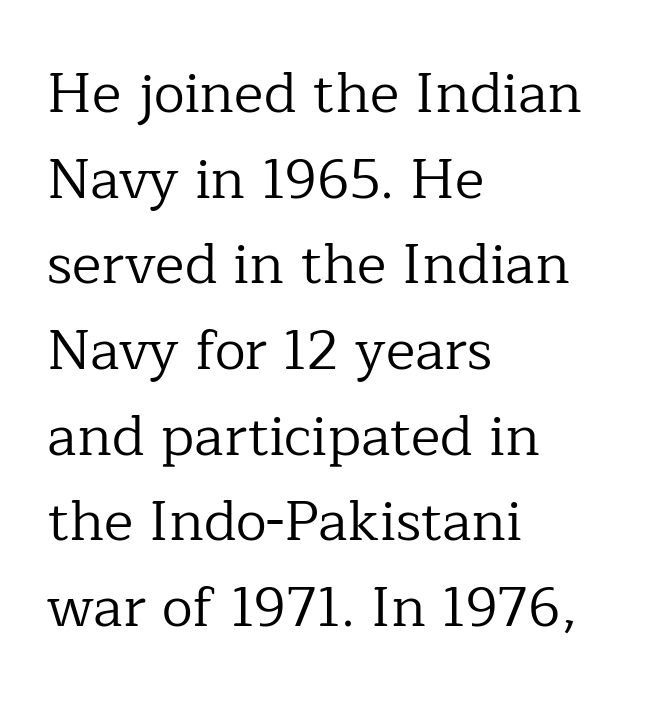
Q: Is the text bold? A: No.
Q: Is the text italic (slanted)? A: No, it is upright.
Q: Is the typeface a serif or a sans-serif typeface? A: Serif.
Q: Is the text underlined? A: No.
Q: How is the paragraph aligned? A: Left-aligned.
Q: Is the spacing between letters normal or unusually wide? A: Normal.
Q: Is the spacing between lines tight, normal or loose? A: Normal.
Q: Width (condensed, normal, or wide)? A: Normal.
Q: Stroke contrast? A: Low.
Q: x-height? A: Medium.
Q: Monospaced? A: No.
